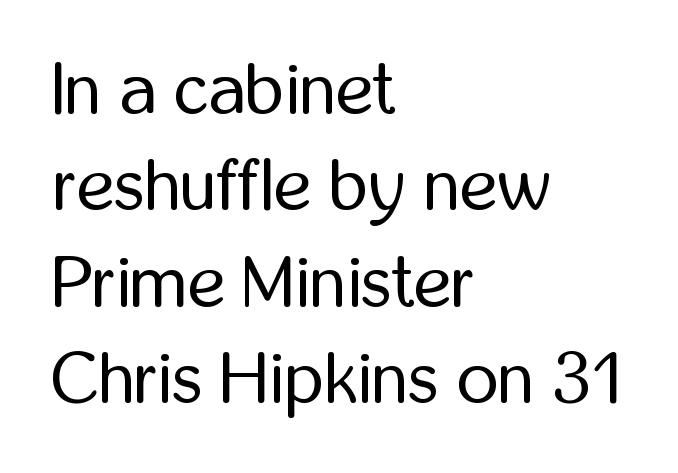
{"serif": "no", "italic": "no", "bold": "no", "weight": "regular", "width": "condensed", "stroke_contrast": "low", "x_height": "medium", "monospaced": "no", "underline": "no", "align": "left", "line_spacing": "normal", "line_spacing_ratio": 1.34, "letter_spacing": "normal", "letter_spacing_em": 0.0, "glyph_px": 72}
